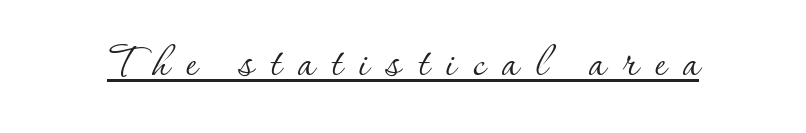
Honestly, the letter spacing is so wide it's the main thing you notice. Vertical stems look standard width or narrower in stroke. Spacing verdict: proportional, widths tailored to each character. The typesetter has applied underlining to the passage shown.
